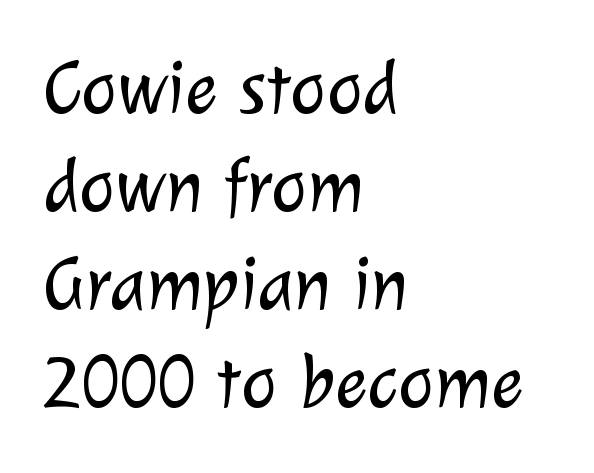
{"serif": "no", "bold": "no", "weight": "light", "width": "normal", "stroke_contrast": "low", "x_height": "medium", "monospaced": "no", "underline": "no", "align": "left", "line_spacing": "normal", "line_spacing_ratio": 1.29, "letter_spacing": "normal", "letter_spacing_em": 0.0, "glyph_px": 76}
